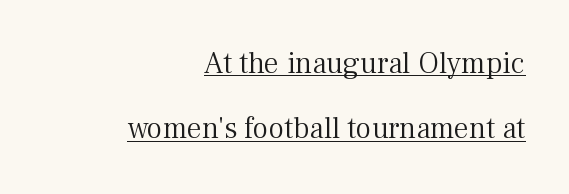
The image shows 30 px light serif type, upright; set right-aligned, loose line spacing (2.18x), normal letter spacing, underlined; medium stroke contrast and a medium x-height.
